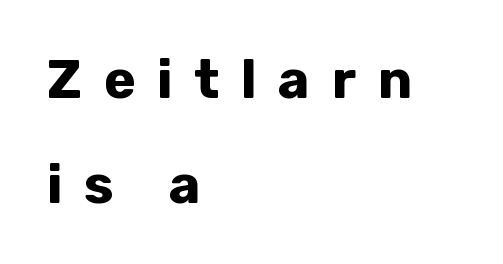
Characters follow at a spacing far wider than the type designer built in. These lines stack with their left ends in a neat column. Is this a fixed-width face? No — the glyphs have proportional, varying widths. Ascenders rise straight up at ninety degrees. Underline: absent. Nothing sits at the stroke ends, so this counts as sans-serif.
